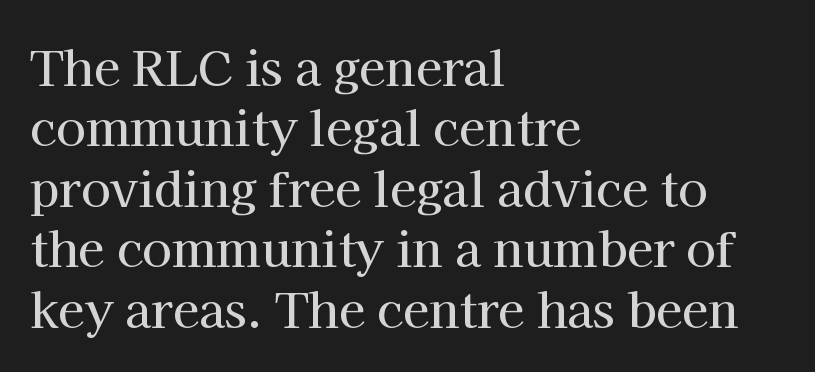
The zone under the glyphs is completely vacant. Serif or sans? Serif — the stroke terminals have little feet. A typesetter would call this proportional, since set widths differ per character. Whoever set this chose a conventional vertical rhythm.
